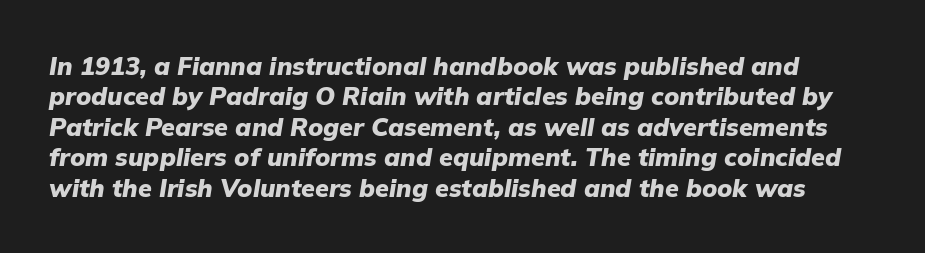
The image shows 25 px bold type, italic (leaning right); set line spacing 1.22x, normal letter spacing, not underlined.
